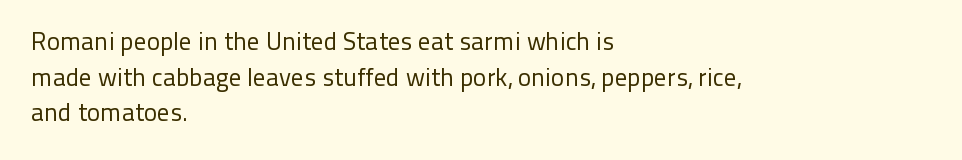
The image shows 25 px text type, upright; set left-aligned, normal line spacing (1.43x), normal letter spacing, not underlined.
